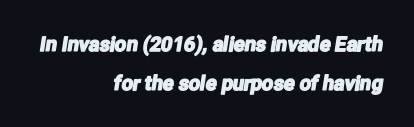
{"underline": "no", "align": "right", "line_spacing": "loose", "line_spacing_ratio": 1.94, "letter_spacing": "normal", "letter_spacing_em": 0.0, "glyph_px": 20}
